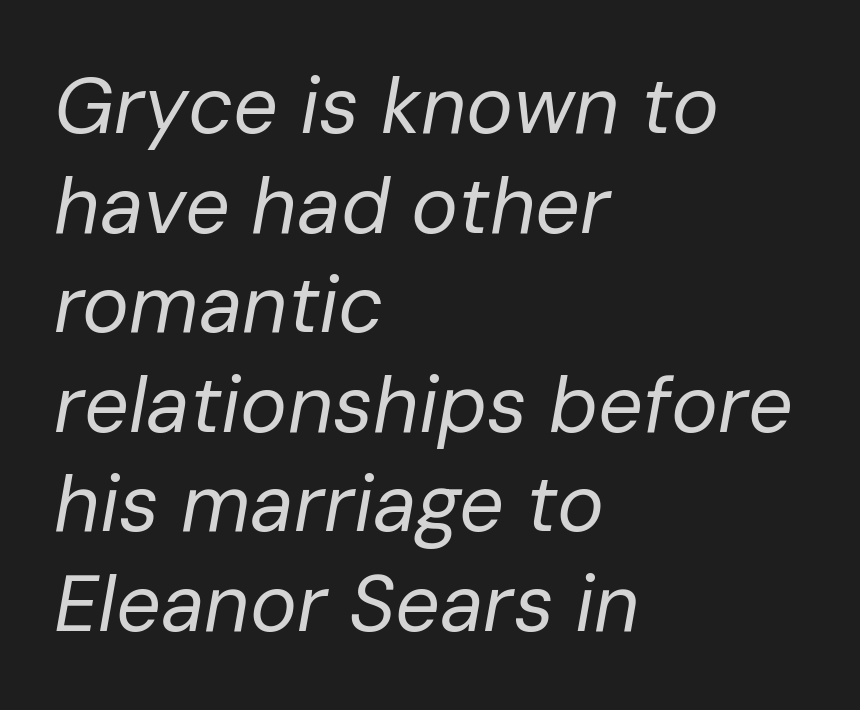
The letters advance in unequal steps, a hallmark of proportional type. Unbolded letterforms with no extra heft. Nothing unusual about the tracking: characters are spaced as the font intends. Students, observe: this is what conventionally led text looks like. Italic: yes, the glyphs are oblique.
